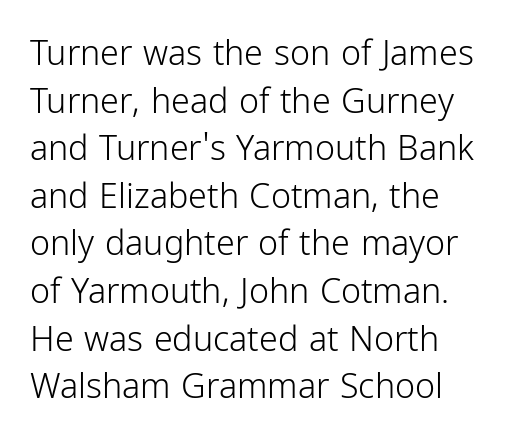
The image shows 34 px light, condensed sans-serif type, upright; set normal line spacing (1.4x), normal letter spacing, not underlined; low stroke contrast and a medium x-height.
